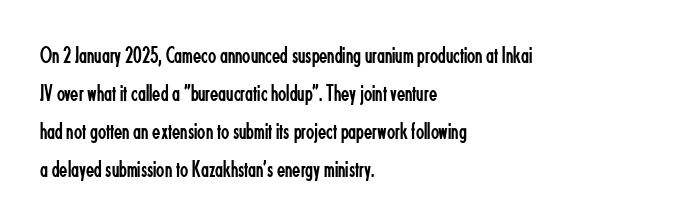
The image shows 24 px text type, upright; set left-aligned, normal line spacing (1.58x), normal letter spacing, not underlined.
